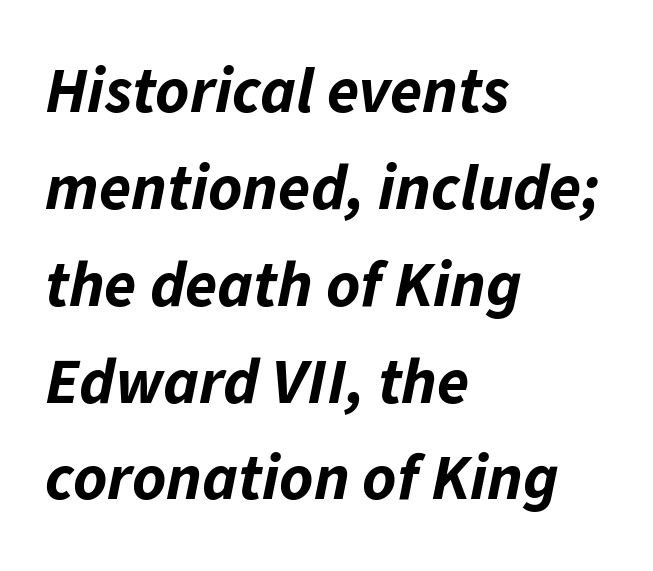
Q: Is the text bold? A: Yes.
Q: Is the text italic (slanted)? A: Yes, it leans right by about 11 degrees.
Q: Is the text underlined? A: No.
Q: How is the paragraph aligned? A: Left-aligned.
Q: Is the spacing between letters normal or unusually wide? A: Normal.
Q: Is the spacing between lines tight, normal or loose? A: Normal.
Q: Width (condensed, normal, or wide)? A: Normal.
Q: Stroke contrast? A: Low.
Q: x-height? A: Medium.
Q: Monospaced? A: No.
